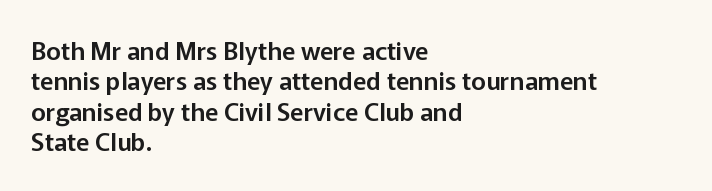
The image shows 25 px text type, upright; set left-aligned, line spacing 1.22x, normal letter spacing, not underlined.
